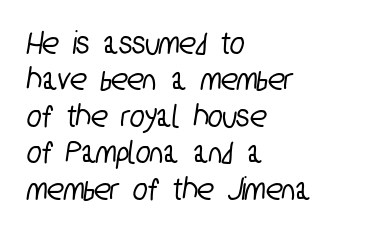
The image shows 34 px condensed sans-serif type; set left-aligned, tight line spacing (1.07x), normal letter spacing, not underlined; low stroke contrast and a medium x-height.
